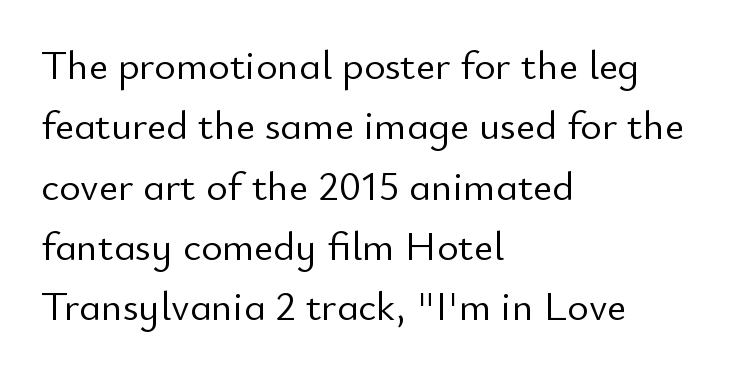
The image shows 41 px light sans-serif type, upright; set left-aligned, normal line spacing (1.47x), normal letter spacing, not underlined; low stroke contrast and a small x-height.
